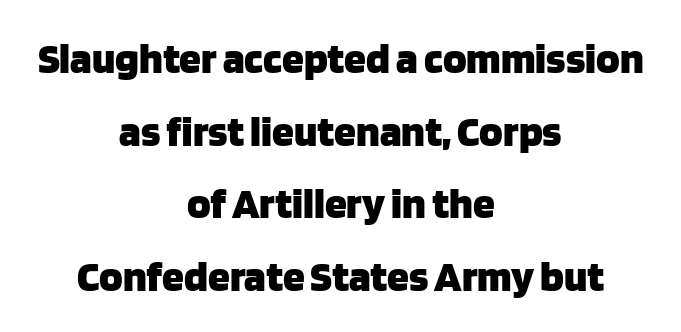
The image shows 44 px heavy sans-serif type, upright; set centered, normal line spacing (1.65x), normal letter spacing, not underlined; low stroke contrast and a large x-height.
